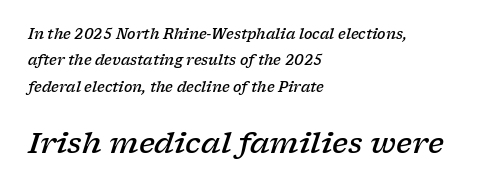
The image shows 29 px semibold, wide serif type, italic (leaning right); set left-aligned, line spacing 1.88x, normal letter spacing, not underlined; the second (bottom) block is 2.07x larger; low stroke contrast and a medium x-height.
